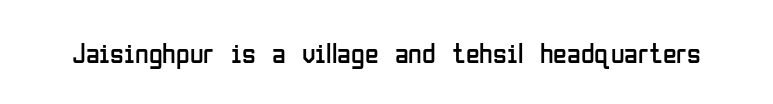
The image shows 28 px regular-weight, condensed sans-serif type, upright; set normal letter spacing, not underlined; low stroke contrast and a medium x-height.
